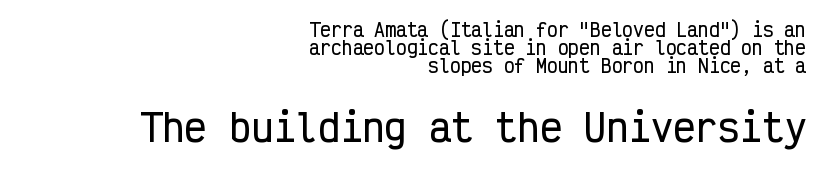
{"serif": "no", "italic": "no", "width": "condensed", "stroke_contrast": "low", "x_height": "medium", "monospaced": "yes", "underline": "no", "align": "right", "line_spacing": "tight", "line_spacing_ratio": 1.0, "letter_spacing": "normal", "letter_spacing_em": 0.0, "larger_block": "second", "size_ratio": 2.06, "glyph_px": 37}
